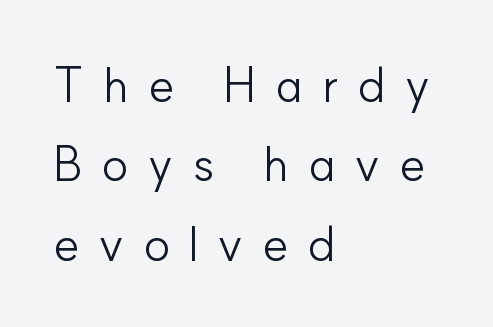
{"serif": "no", "italic": "no", "bold": "no", "weight": "light", "width": "normal", "stroke_contrast": "low", "x_height": "small", "monospaced": "no", "underline": "no", "align": "left", "line_spacing": "normal", "line_spacing_ratio": 1.62, "letter_spacing": "wide", "letter_spacing_em": 0.38, "glyph_px": 49}
